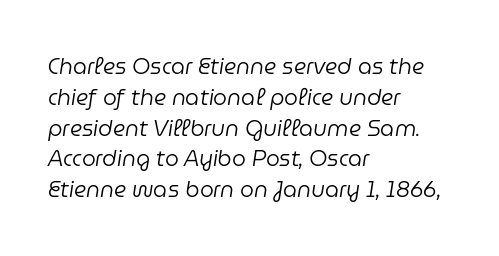
Q: Is the text bold? A: No.
Q: Is the text italic (slanted)? A: Yes, it leans right by about 9 degrees.
Q: Is the text underlined? A: No.
Q: How is the paragraph aligned? A: Left-aligned.
Q: Is the spacing between letters normal or unusually wide? A: Normal.
Q: Is the spacing between lines tight, normal or loose? A: Normal.
